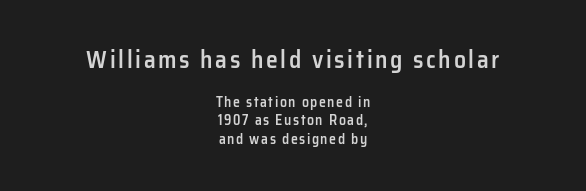
{"italic": "no", "bold": "semi", "underline": "no", "align": "center", "line_spacing": "normal", "line_spacing_ratio": 1.32, "larger_block": "first", "size_ratio": 1.71, "glyph_px": 24}
